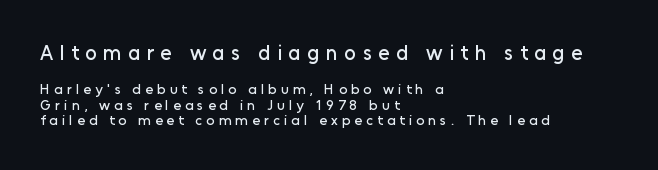
{"italic": "no", "underline": "no", "align": "left", "line_spacing": "tight", "line_spacing_ratio": 1.11, "letter_spacing": "wide", "letter_spacing_em": 0.3, "larger_block": "first", "size_ratio": 1.5, "glyph_px": 21}
